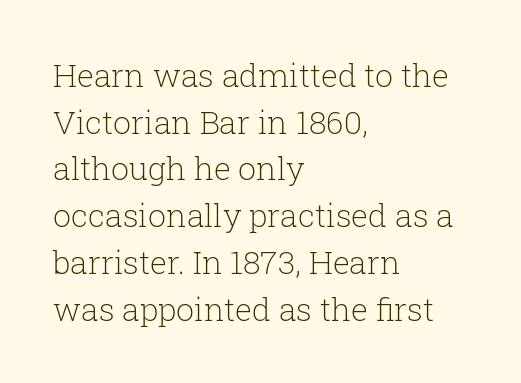
Q: Is the text bold? A: No.
Q: Is the text italic (slanted)? A: No, it is upright.
Q: Is the typeface a serif or a sans-serif typeface? A: Serif.
Q: Is the text underlined? A: No.
Q: How is the paragraph aligned? A: Left-aligned.
Q: Is the spacing between letters normal or unusually wide? A: Normal.
Q: Is the spacing between lines tight, normal or loose? A: Normal.
Q: Width (condensed, normal, or wide)? A: Normal.
Q: Stroke contrast? A: Low.
Q: x-height? A: Medium.
Q: Monospaced? A: No.
